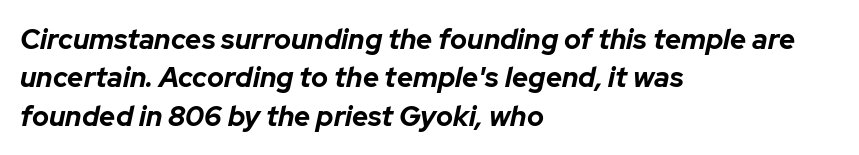
Q: Is the text bold? A: Yes.
Q: Is the text italic (slanted)? A: Yes, it leans right by about 12 degrees.
Q: Is the text underlined? A: No.
Q: How is the paragraph aligned? A: Left-aligned.
Q: Is the spacing between letters normal or unusually wide? A: Normal.
Q: Is the spacing between lines tight, normal or loose? A: Normal.
Q: Width (condensed, normal, or wide)? A: Normal.
Q: Stroke contrast? A: Low.
Q: x-height? A: Medium.
Q: Monospaced? A: No.
